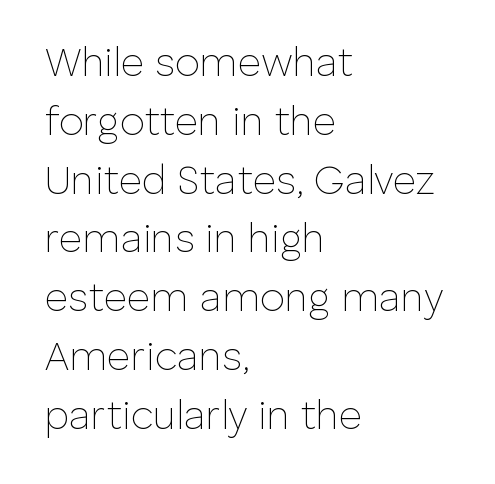
{"serif": "no", "italic": "no", "bold": "no", "weight": "thin", "width": "normal", "stroke_contrast": "low", "x_height": "medium", "monospaced": "no", "underline": "no", "align": "left", "line_spacing": "normal", "line_spacing_ratio": 1.47, "letter_spacing": "normal", "letter_spacing_em": 0.0, "glyph_px": 40}
